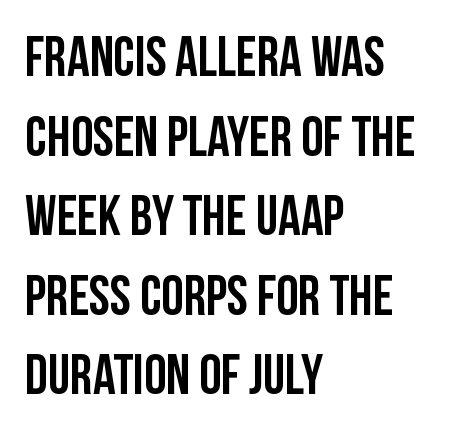
The image shows 56 px condensed sans-serif type, upright; set left-aligned, normal line spacing (1.42x), normal letter spacing, not underlined; low stroke contrast and a large x-height.
